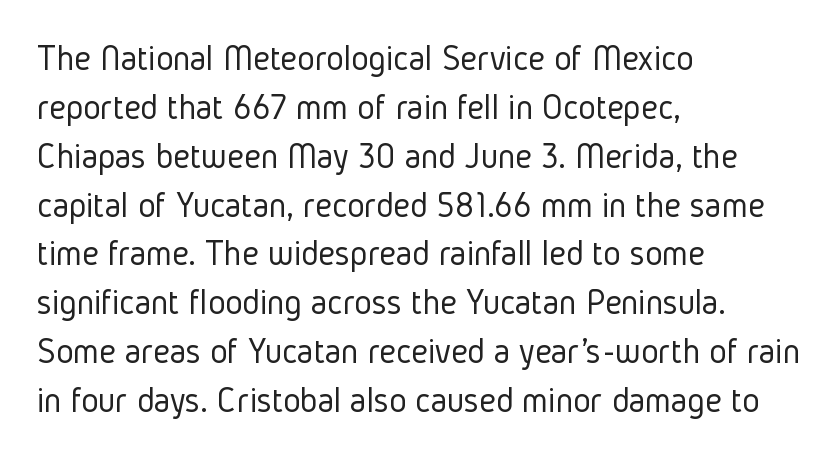
Only glyphs here, with clear space below each row. Compared with typical body copy, the letter spacing here is the same. Heaviness? Minimal to ordinary, like unemphasized prose. Ordinary non-slanted type is in use. No feet cap the strokes, marking this as sans-serif type. The line-height multiplier appears to be the usual default.
